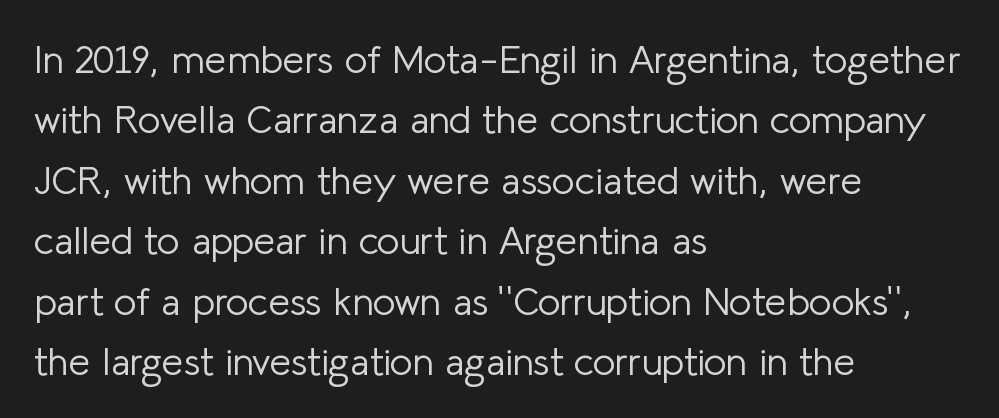
Do the characters align in a grid? No, the font is proportional. Observe the ordinary spacing: letters are neighbours, not strangers. The space directly below the letters is spotless. Weight: not bold — regular or lighter. Which margin do the lines hug? The left one — the right edge is uneven. Serif or sans? Sans — the stroke terminals are bare.
